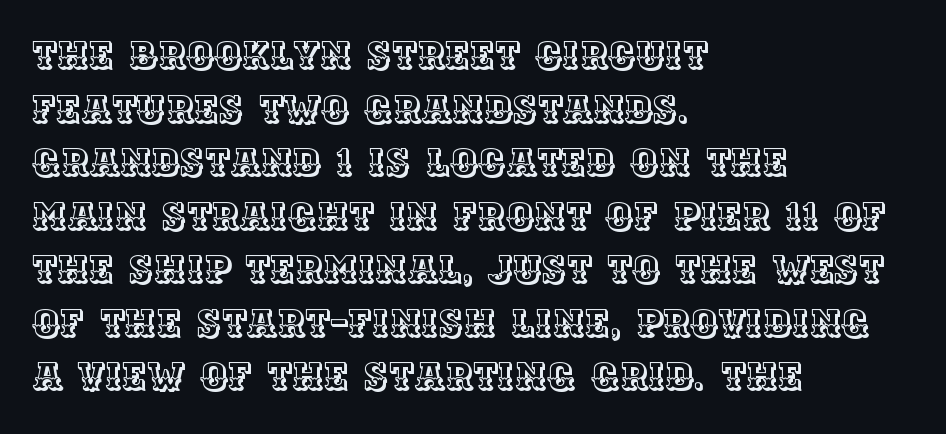
{"italic": "no", "width": "normal", "x_height": "large", "monospaced": "no", "underline": "no", "align": "left", "line_spacing": "normal", "line_spacing_ratio": 1.41, "letter_spacing": "normal", "letter_spacing_em": 0.0, "glyph_px": 38}
